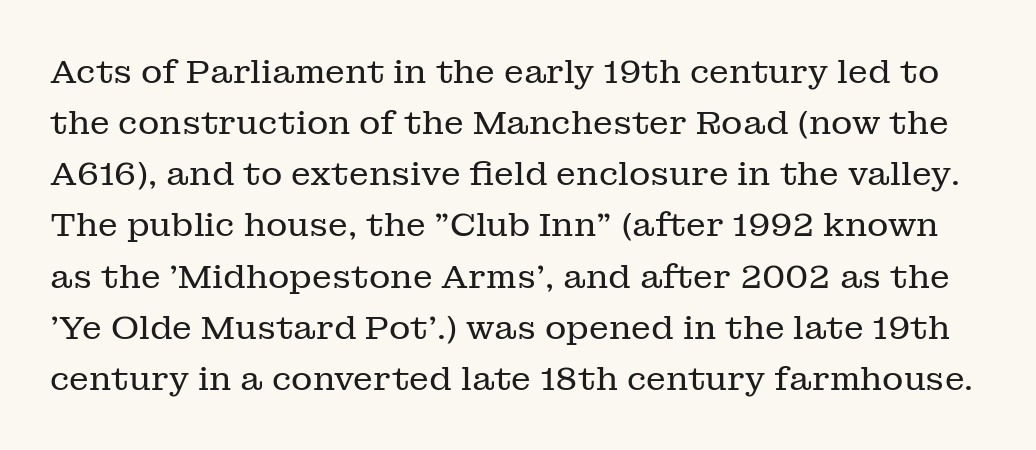
Q: Is the text bold? A: No.
Q: Is the text italic (slanted)? A: No, it is upright.
Q: Is the typeface a serif or a sans-serif typeface? A: Serif.
Q: Is the text underlined? A: No.
Q: Is the spacing between letters normal or unusually wide? A: Normal.
Q: Is the spacing between lines tight, normal or loose? A: Normal.
Q: Width (condensed, normal, or wide)? A: Normal.
Q: Stroke contrast? A: Low.
Q: x-height? A: Medium.
Q: Monospaced? A: No.
